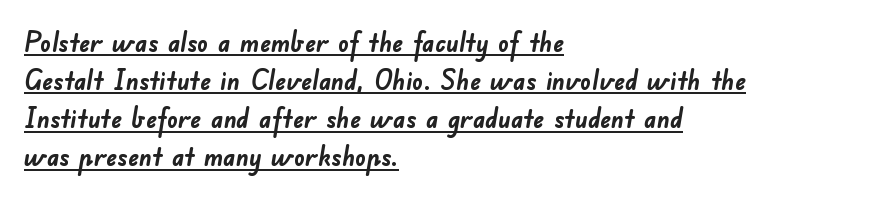
Q: Is the text bold? A: Yes.
Q: Is the text underlined? A: Yes.
Q: How is the paragraph aligned? A: Left-aligned.
Q: Is the spacing between letters normal or unusually wide? A: Normal.
Q: Is the spacing between lines tight, normal or loose? A: Normal.
